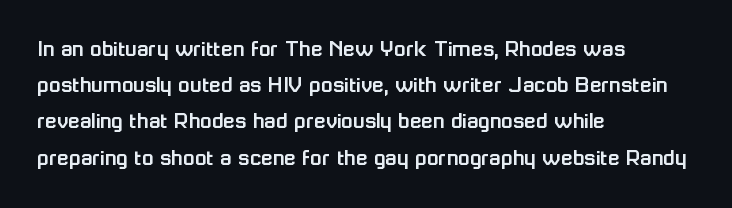
Leading: standard. Ascenders rise straight up at ninety degrees. Nobody drew a line under any word here. Here the glyphs are tracked normally, forming tight word shapes. All the whitespace from short lines collects on the right.
